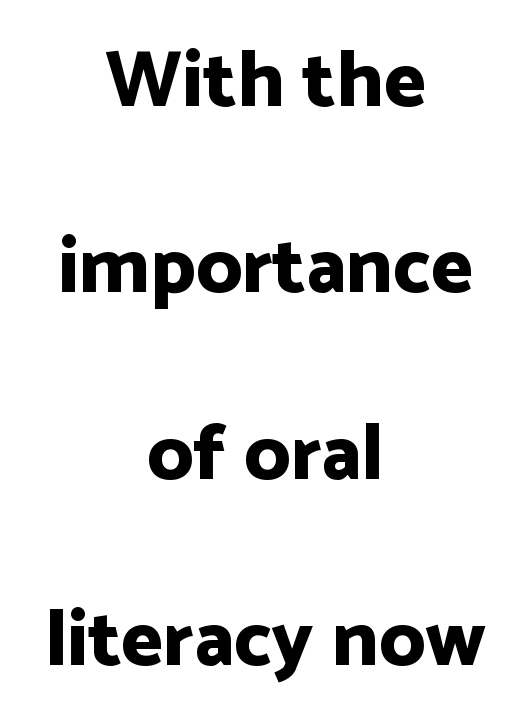
The image shows 80 px bold sans-serif type, upright; set centered, loose line spacing (2.33x), normal letter spacing, not underlined; low stroke contrast and a medium x-height.
